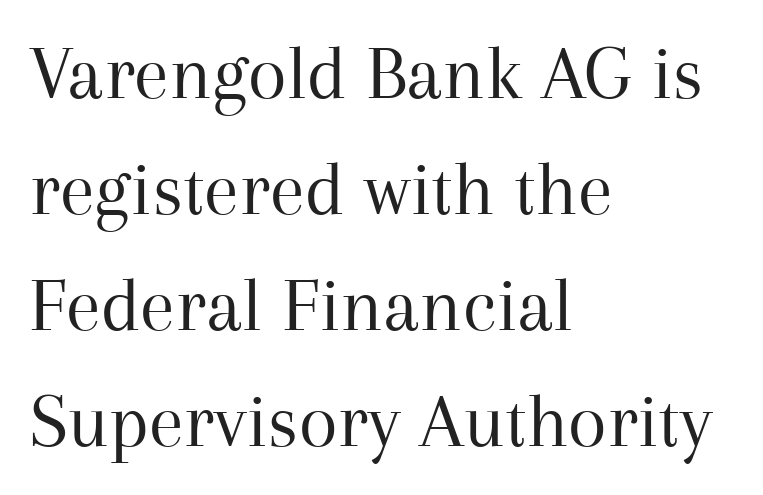
Ink coverage per letter is moderate at most. The tracking reads as untouched default to a designer's eye. The space beneath each line is pristine and unruled. Proportional: the letters do not fall into vertical columns. In terms of leading, this rendering sits right in the middle.
